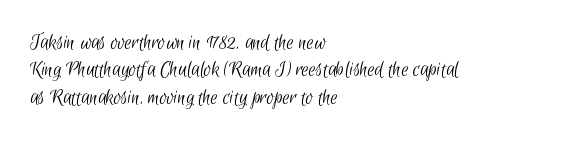
Does extra space separate the letters? No, they use regular spacing. Is the stroke heavy? The answer is a plain regular-or-lighter. Descenders are the only things crossing below the line. The paragraph shown leans on its left margin.
